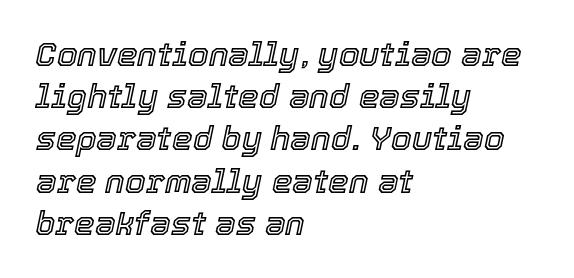
Normally led — the rows are evenly, conventionally spaced. Nobody drew a line under any word here. If you drew a ruler down the left edge, every line would touch it. Short note: letters normally spaced. Italic? Definitely — the glyphs are oblique. You could not count columns in this text — the font is proportionally spaced.
